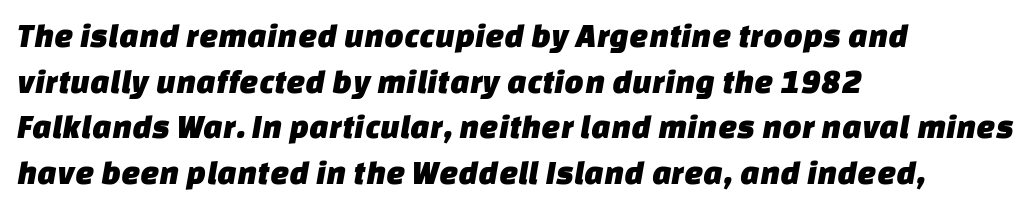
Q: Is the typeface a serif or a sans-serif typeface? A: Sans-serif.
Q: Is the text underlined? A: No.
Q: How is the paragraph aligned? A: Left-aligned.
Q: Is the spacing between letters normal or unusually wide? A: Normal.
Q: Is the spacing between lines tight, normal or loose? A: Normal.
Q: Width (condensed, normal, or wide)? A: Normal.
Q: Stroke contrast? A: Low.
Q: x-height? A: Large.
Q: Monospaced? A: No.
